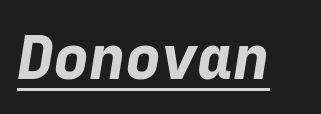
{"italic": "yes", "lean": "right", "slant_degrees": 9, "bold": "yes", "weight": "bold", "width": "normal", "stroke_contrast": "low", "x_height": "medium", "monospaced": "yes", "underline": "yes", "letter_spacing": "normal", "letter_spacing_em": 0.0, "glyph_px": 60}
